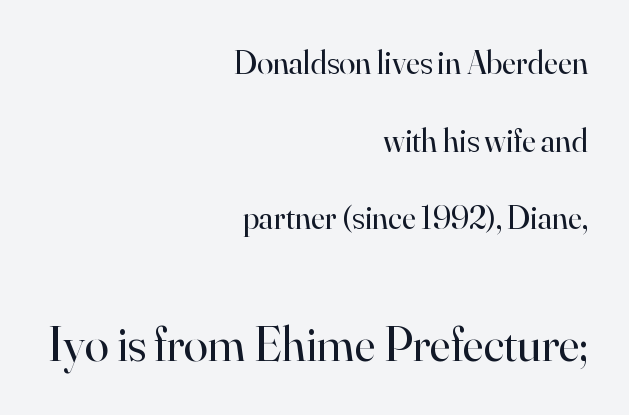
Q: Is the text bold? A: No.
Q: Is the text italic (slanted)? A: No, it is upright.
Q: Is the typeface a serif or a sans-serif typeface? A: Serif.
Q: Is the text underlined? A: No.
Q: How is the paragraph aligned? A: Right-aligned.
Q: Is the spacing between letters normal or unusually wide? A: Normal.
Q: Is the spacing between lines tight, normal or loose? A: Loose.
Q: Which block of text is set in a larger size, the first (top) or the second (bottom)? A: The second (bottom) one.
Q: Width (condensed, normal, or wide)? A: Normal.
Q: Stroke contrast? A: High.
Q: x-height? A: Small.
Q: Monospaced? A: No.
